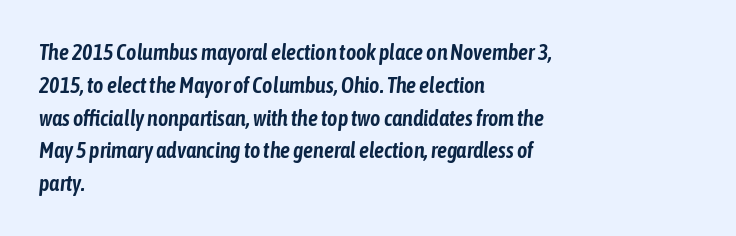
{"italic": "yes", "lean": "right", "slant_degrees": 6, "underline": "no", "align": "left", "line_spacing": "normal", "line_spacing_ratio": 1.49, "letter_spacing": "normal", "letter_spacing_em": 0.0, "glyph_px": 22}
